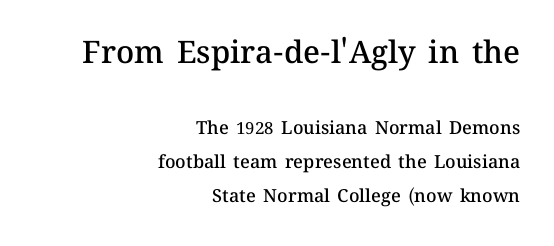
{"italic": "no", "bold": "semi", "weight": "semibold", "width": "normal", "stroke_contrast": "medium", "x_height": "medium", "monospaced": "no", "underline": "no", "align": "right", "line_spacing_ratio": 1.89, "letter_spacing": "normal", "letter_spacing_em": 0.0, "larger_block": "first", "size_ratio": 1.72, "glyph_px": 31}
